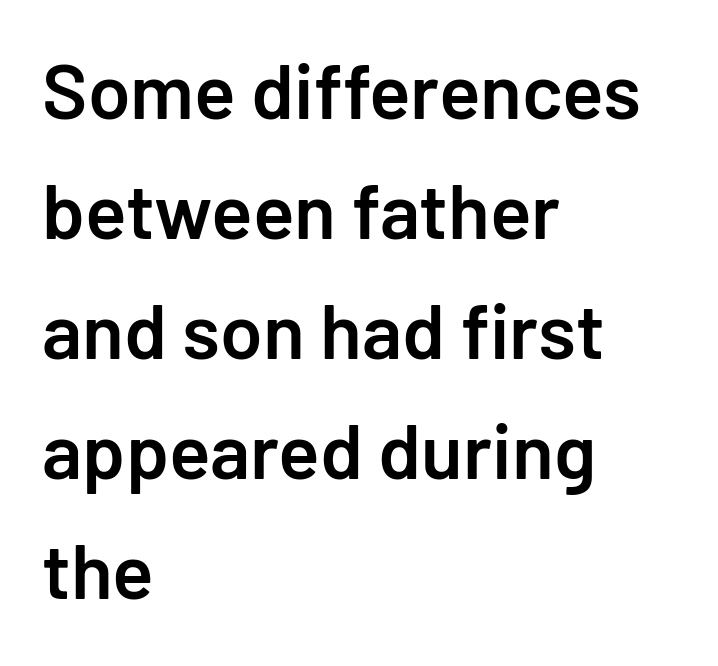
{"serif": "no", "italic": "no", "bold": "semi", "weight": "semibold", "width": "normal", "stroke_contrast": "low", "x_height": "medium", "monospaced": "no", "underline": "no", "align": "left", "line_spacing": "normal", "line_spacing_ratio": 1.56, "letter_spacing": "normal", "letter_spacing_em": 0.0, "glyph_px": 77}
